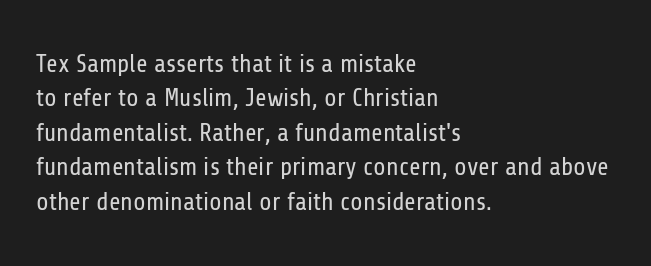
{"italic": "no", "bold": "no", "underline": "no", "align": "left", "line_spacing": "normal", "line_spacing_ratio": 1.38, "letter_spacing": "normal", "letter_spacing_em": 0.0, "glyph_px": 25}
